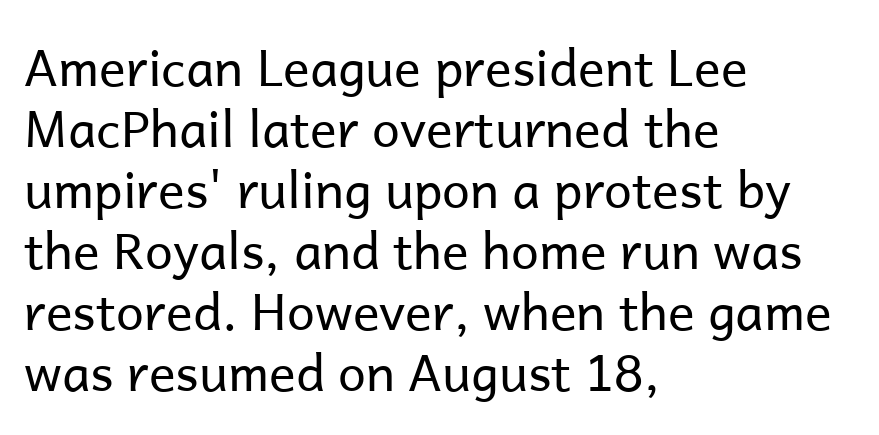
{"serif": "no", "italic": "no", "bold": "no", "weight": "regular", "width": "normal", "stroke_contrast": "low", "x_height": "medium", "monospaced": "no", "underline": "no", "align": "left", "line_spacing_ratio": 1.22, "letter_spacing": "normal", "letter_spacing_em": 0.0, "glyph_px": 50}
